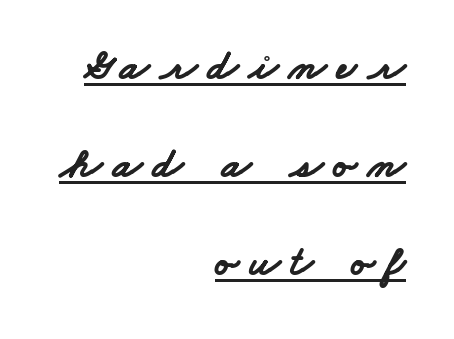
The lines are spread far apart with generous leading. The letters are spread apart with noticeably loose tracking. Serif or sans? Sans — the stroke terminals are bare. I'd describe the lettering as bold — thick and assertive.
